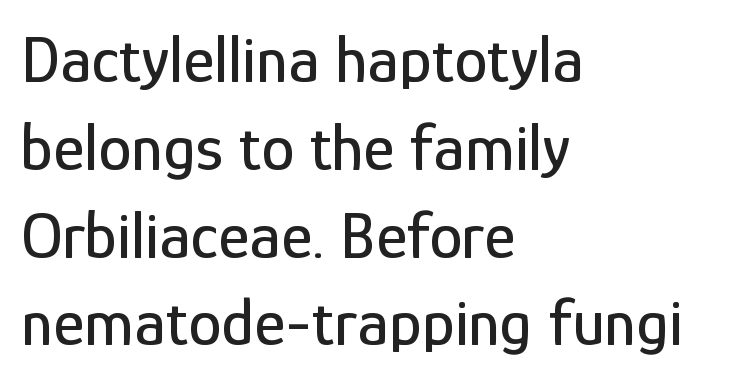
The image shows 67 px condensed sans-serif type, upright; set left-aligned, normal line spacing (1.31x), normal letter spacing, not underlined; low stroke contrast and a medium x-height.
